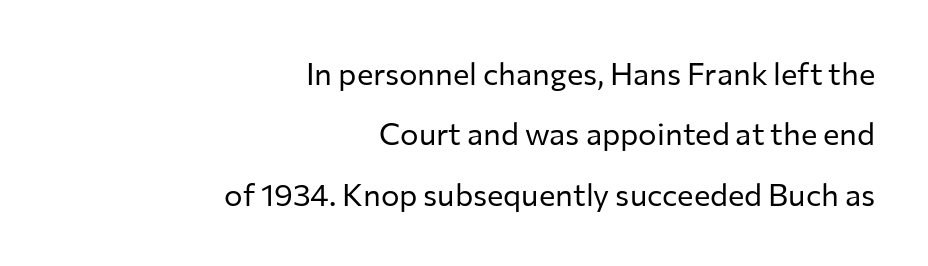
Q: Is the text bold? A: No.
Q: Is the text italic (slanted)? A: No, it is upright.
Q: Is the typeface a serif or a sans-serif typeface? A: Sans-serif.
Q: Is the text underlined? A: No.
Q: How is the paragraph aligned? A: Right-aligned.
Q: Is the spacing between letters normal or unusually wide? A: Normal.
Q: Is the spacing between lines tight, normal or loose? A: Loose.
Q: Width (condensed, normal, or wide)? A: Normal.
Q: Stroke contrast? A: Low.
Q: x-height? A: Medium.
Q: Monospaced? A: No.
